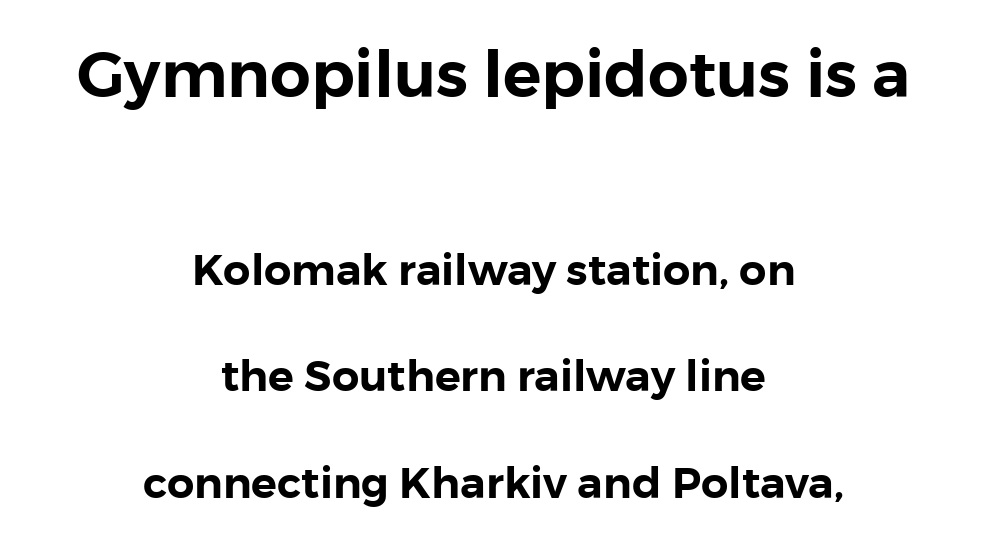
The earlier block is typeset at a bigger size than the later block. Plain, unruled lines of type. Do the letters lean? They stand straight. Short and long lines alike share a common midpoint.
